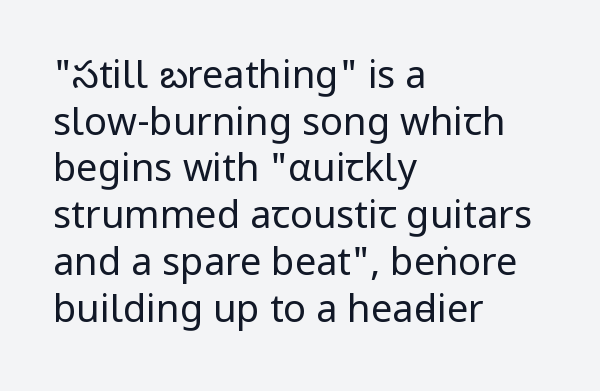
Q: Is the text bold? A: No.
Q: Is the text italic (slanted)? A: No, it is upright.
Q: Is the typeface a serif or a sans-serif typeface? A: Sans-serif.
Q: Is the text underlined? A: No.
Q: How is the paragraph aligned? A: Left-aligned.
Q: Is the spacing between letters normal or unusually wide? A: Normal.
Q: Width (condensed, normal, or wide)? A: Condensed.
Q: Stroke contrast? A: Low.
